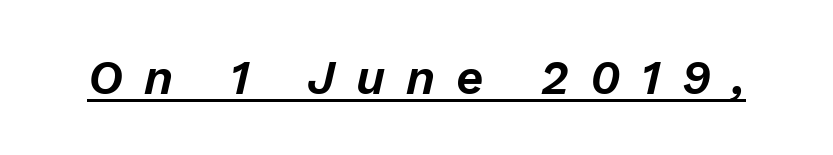
The image shows 48 px text type, italic (leaning right); set unusually wide letter spacing (+0.44 em), underlined; low stroke contrast and a medium x-height.
